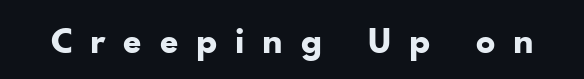
The image shows 38 px bold sans-serif type, upright; set unusually wide letter spacing (+0.46 em), not underlined; low stroke contrast and a small x-height.
